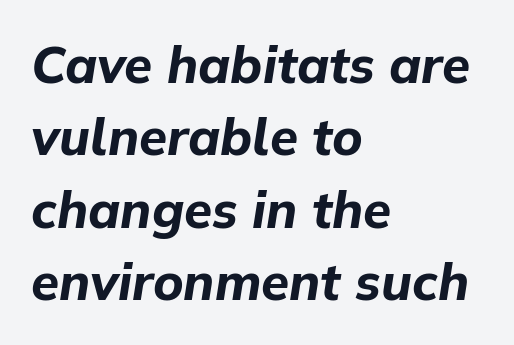
Q: Is the text bold? A: Yes.
Q: Is the text italic (slanted)? A: Yes, it leans right by about 9 degrees.
Q: Is the text underlined? A: No.
Q: How is the paragraph aligned? A: Left-aligned.
Q: Is the spacing between letters normal or unusually wide? A: Normal.
Q: Is the spacing between lines tight, normal or loose? A: Normal.
Q: Width (condensed, normal, or wide)? A: Normal.
Q: Stroke contrast? A: Low.
Q: x-height? A: Medium.
Q: Monospaced? A: No.
